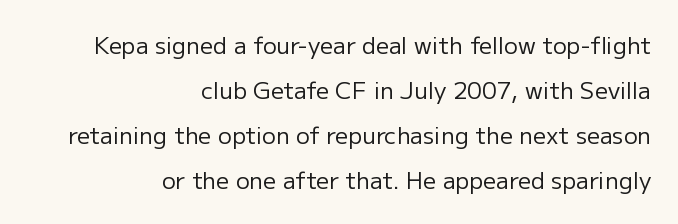
The image shows 23 px text type, upright; set right-aligned, loose line spacing (1.96x), normal letter spacing, not underlined.
